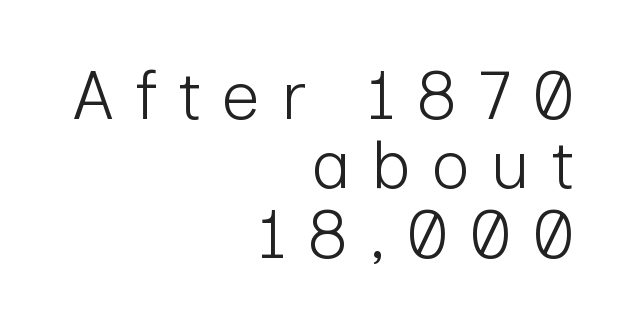
{"serif": "no", "italic": "no", "bold": "no", "weight": "light", "width": "normal", "stroke_contrast": "low", "x_height": "medium", "monospaced": "no", "underline": "no", "align": "right", "line_spacing": "tight", "line_spacing_ratio": 1.02, "letter_spacing": "wide", "letter_spacing_em": 0.3, "glyph_px": 68}
